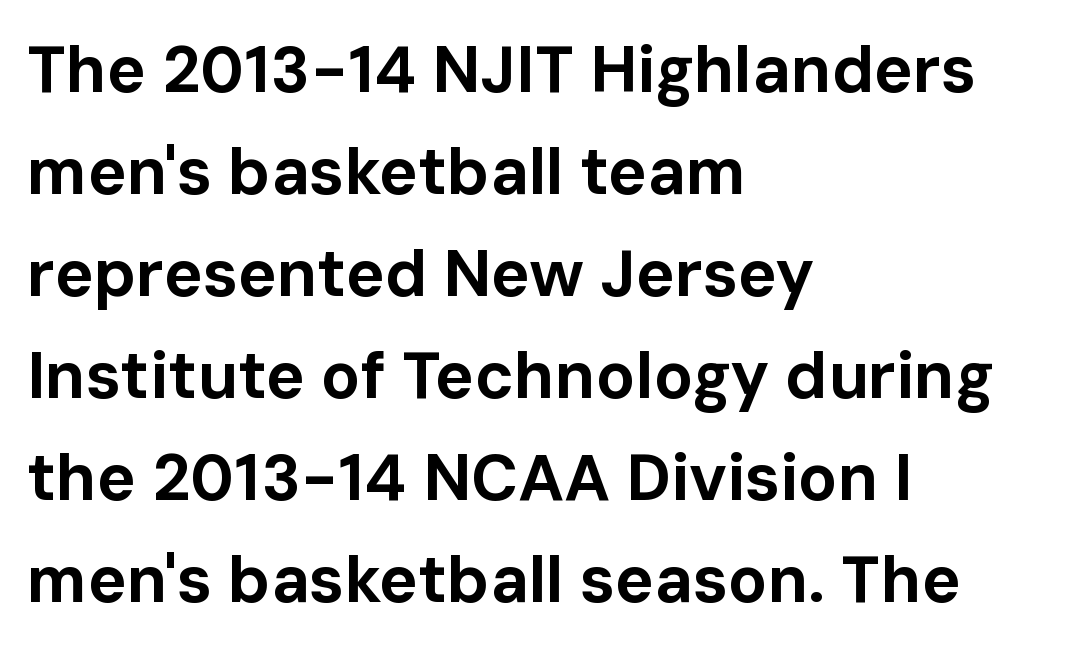
The image shows 65 px bold sans-serif type, upright; set left-aligned, normal line spacing (1.57x), normal letter spacing, not underlined; low stroke contrast and a medium x-height.
